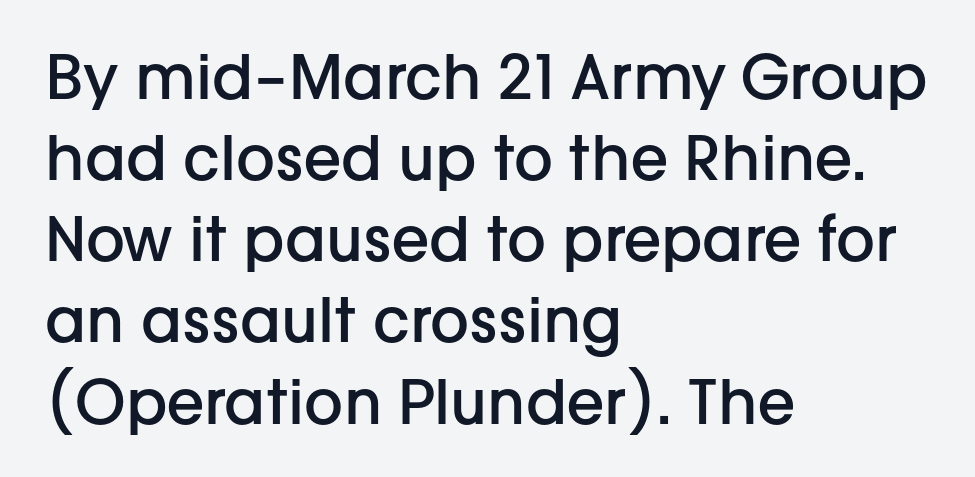
Q: Is the text bold? A: Semi-bold.
Q: Is the text italic (slanted)? A: No, it is upright.
Q: Is the typeface a serif or a sans-serif typeface? A: Sans-serif.
Q: Is the text underlined? A: No.
Q: How is the paragraph aligned? A: Left-aligned.
Q: Is the spacing between letters normal or unusually wide? A: Normal.
Q: Is the spacing between lines tight, normal or loose? A: Normal.
Q: Width (condensed, normal, or wide)? A: Normal.
Q: Stroke contrast? A: Low.
Q: x-height? A: Medium.
Q: Monospaced? A: No.
